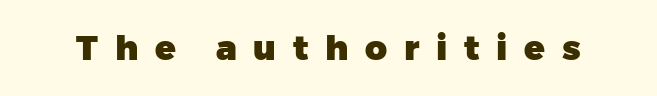
The passage shown has open, widely tracked lettering throughout. The rendering uses natural spacing where letterforms have individual widths. Summary of weight: heavy, a full bold. Letterform terminals end flat and unadorned throughout the passage. A clean baseline with only descenders dipping below it. The type sits square on the baseline with zero lean.
